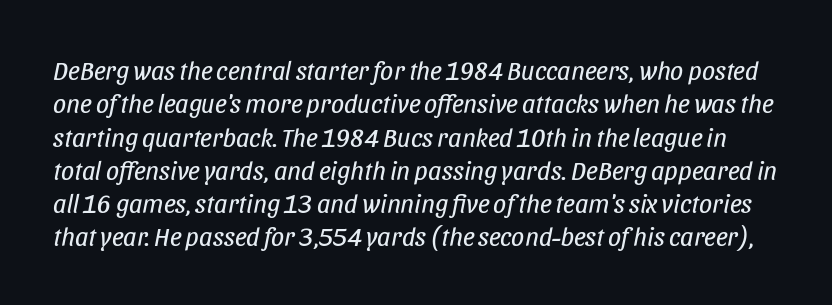
The image shows 26 px text type, italic (leaning right); set normal line spacing (1.28x), normal letter spacing, not underlined.
